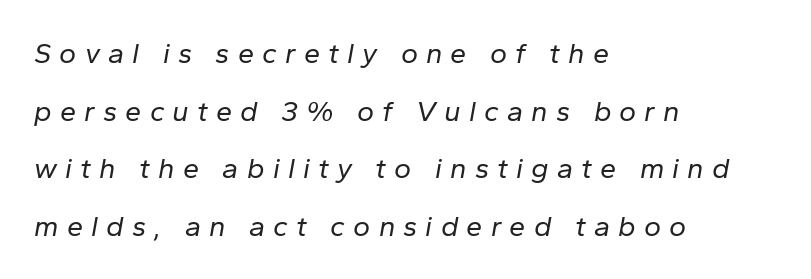
In terms of leading, this rendering errs on the spacious side. Caption: face not bold, strokes unweighted. These lines were composed using italics. Is the letter spacing exaggerated? Yes — the characters are pushed far apart. Bare-footed words on every line. The lines are quadded left.
